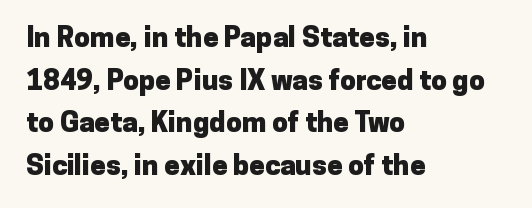
Q: Is the text bold? A: Yes.
Q: Is the text italic (slanted)? A: No, it is upright.
Q: Is the typeface a serif or a sans-serif typeface? A: Sans-serif.
Q: Is the text underlined? A: No.
Q: How is the paragraph aligned? A: Left-aligned.
Q: Is the spacing between letters normal or unusually wide? A: Normal.
Q: Is the spacing between lines tight, normal or loose? A: Normal.
Q: Width (condensed, normal, or wide)? A: Normal.
Q: Stroke contrast? A: Low.
Q: x-height? A: Medium.
Q: Monospaced? A: No.
